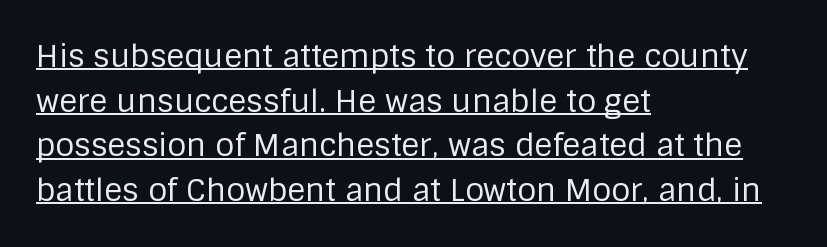
The image shows 31 px regular-weight sans-serif type, upright; set left-aligned, normal line spacing (1.44x), normal letter spacing, underlined; low stroke contrast and a large x-height.
